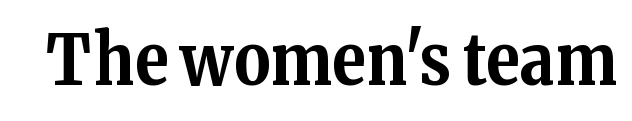
Each glyph is drawn with heavy, bold strokes. Designer's note — italics off, roman on. This rendering leaves character spacing at its baseline value. Descenders hang freely into open space. Is this a sans? No — the strokes have serifs. The letters advance in unequal steps, a hallmark of proportional type.
